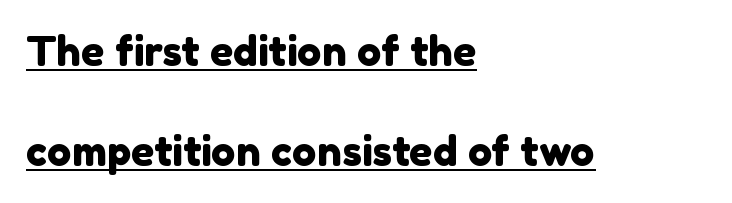
Q: Is the typeface a serif or a sans-serif typeface? A: Sans-serif.
Q: Is the text underlined? A: Yes.
Q: How is the paragraph aligned? A: Left-aligned.
Q: Is the spacing between letters normal or unusually wide? A: Normal.
Q: Is the spacing between lines tight, normal or loose? A: Loose.
Q: Width (condensed, normal, or wide)? A: Normal.
Q: x-height? A: Medium.
Q: Monospaced? A: No.
